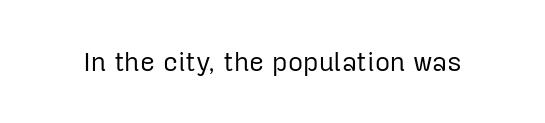
The image shows 26 px text type, upright; set normal letter spacing, not underlined.
